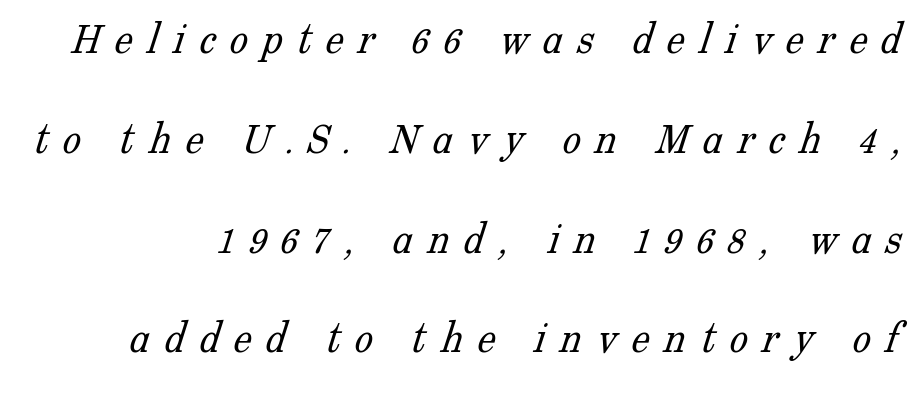
Serifs: yes, visible at the terminals of the letterforms. Is this a fixed-width face? No — the glyphs have proportional, varying widths. Weight: not bold — regular or lighter. Leading is clearly above the norm, producing a sparse column. The passage shown is not underscored anywhere.
